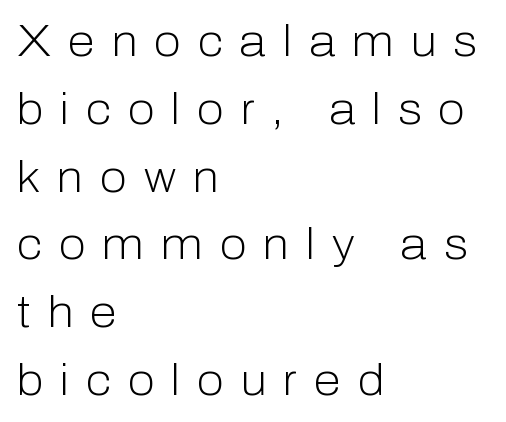
Q: Is the text bold? A: No.
Q: Is the text italic (slanted)? A: No, it is upright.
Q: Is the typeface a serif or a sans-serif typeface? A: Sans-serif.
Q: Is the text underlined? A: No.
Q: How is the paragraph aligned? A: Left-aligned.
Q: Is the spacing between letters normal or unusually wide? A: Unusually wide.
Q: Is the spacing between lines tight, normal or loose? A: Normal.
Q: Width (condensed, normal, or wide)? A: Normal.
Q: Stroke contrast? A: Low.
Q: x-height? A: Medium.
Q: Monospaced? A: No.
